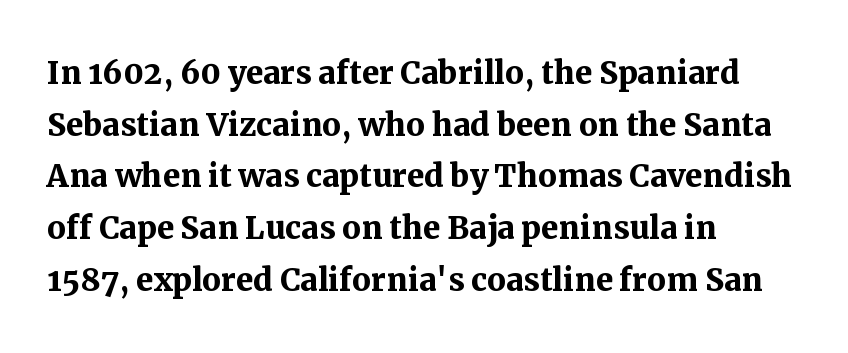
Horizontally, the lines are justified to the leading edge only. Quick note: underline off. Serif or sans? Serif — the stroke terminals have little feet. The letters advance in unequal steps, a hallmark of proportional type. The lettering holds an erect, upright posture throughout.
